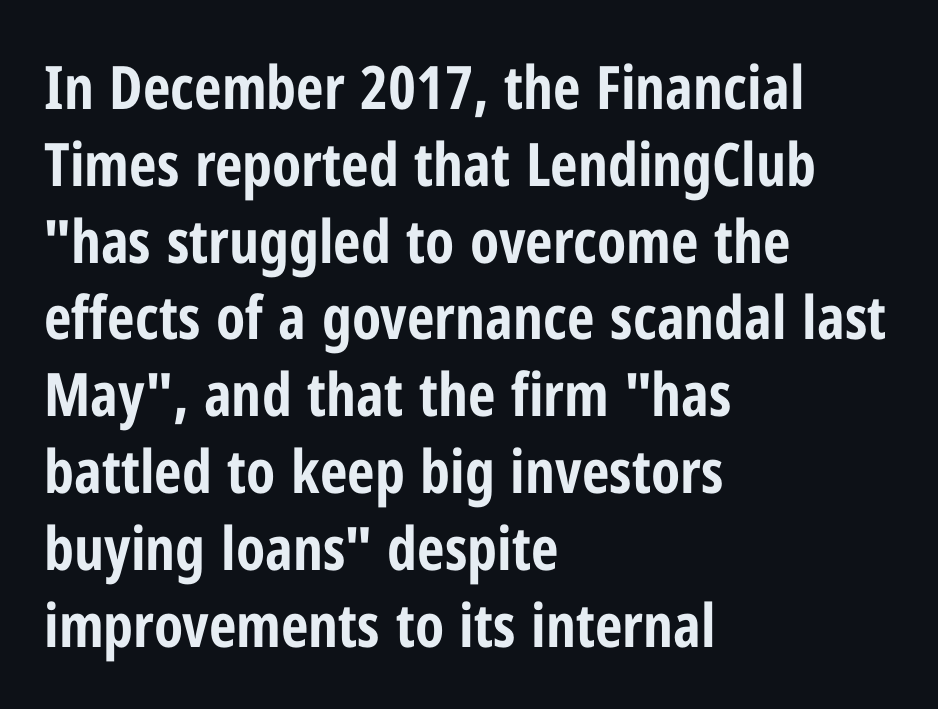
{"serif": "no", "italic": "no", "bold": "yes", "weight": "bold", "width": "condensed", "stroke_contrast": "low", "x_height": "medium", "monospaced": "no", "underline": "no", "align": "left", "line_spacing": "normal", "line_spacing_ratio": 1.28, "letter_spacing": "normal", "letter_spacing_em": 0.0, "glyph_px": 60}
